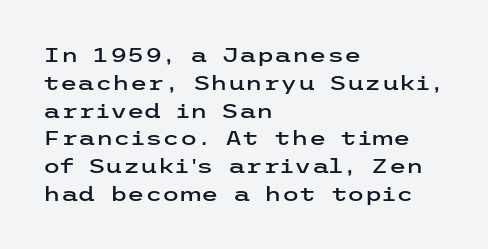
Q: Is the text italic (slanted)? A: No, it is upright.
Q: Is the text underlined? A: No.
Q: How is the paragraph aligned? A: Left-aligned.
Q: Is the spacing between letters normal or unusually wide? A: Normal.
Q: Is the spacing between lines tight, normal or loose? A: Normal.
